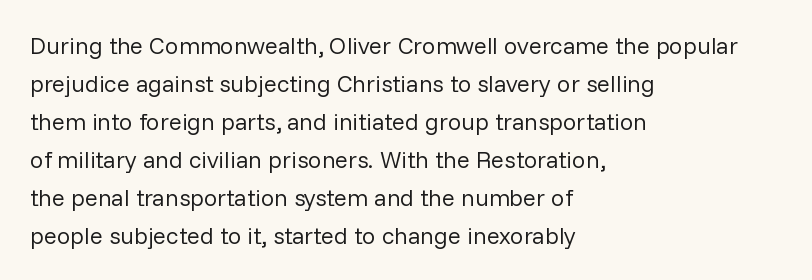
{"italic": "no", "bold": "no", "underline": "no", "align": "left", "line_spacing": "normal", "line_spacing_ratio": 1.58, "letter_spacing": "normal", "letter_spacing_em": 0.0, "glyph_px": 24}
